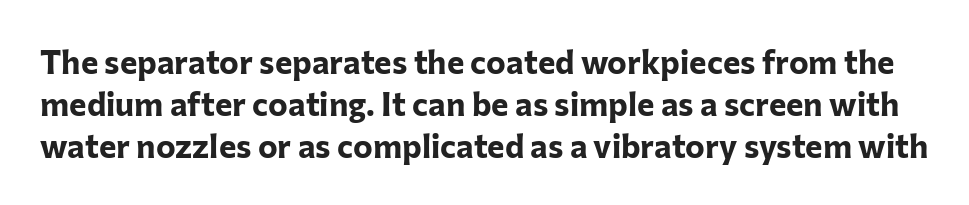
Check under the words: just untouched page. This sample has the flowing, uneven cadence of proportional lettering. Characters remain perfectly vertical along every line. Classification — sans serif.
